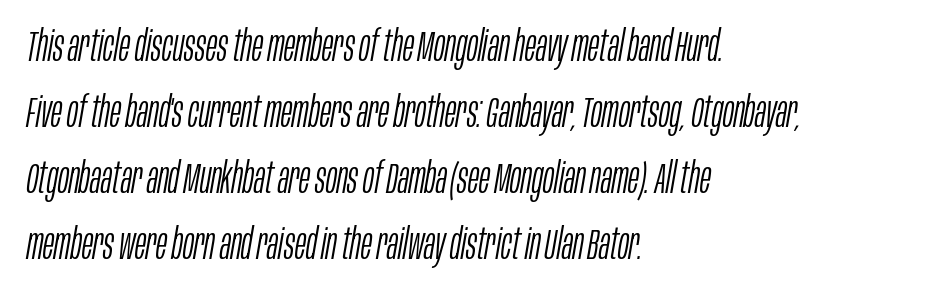
The image shows 42 px light, condensed type, italic (leaning right); set left-aligned, normal line spacing (1.57x), normal letter spacing, not underlined; low stroke contrast and a large x-height.
